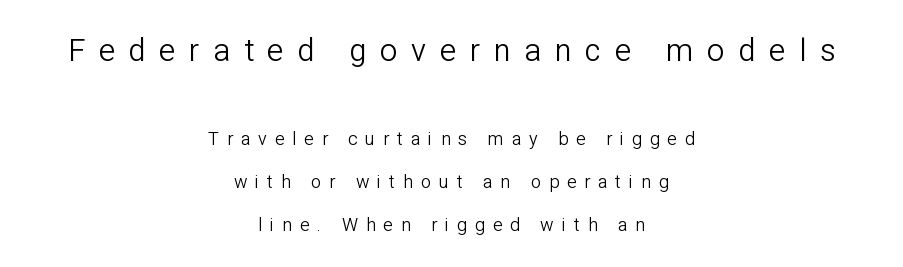
Weight: not bold — regular or lighter. These lines stand farther apart than default settings would place them. Font category for this specimen: sans-serif. Letters rest on an invisible, unmarked baseline. The passage shown begins with its larger block and ends with its smaller one.
